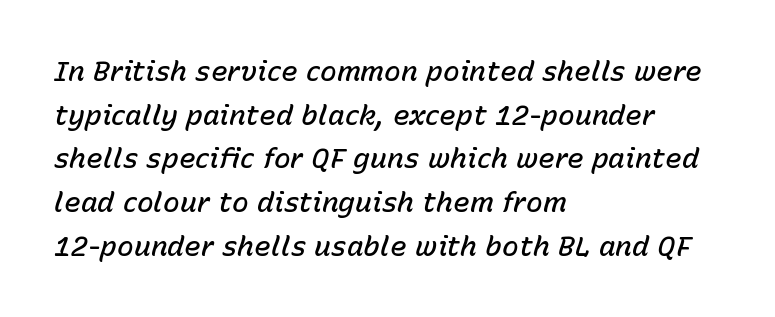
{"italic": "yes", "lean": "right", "slant_degrees": 15, "bold": "semi", "weight": "semibold", "width": "normal", "stroke_contrast": "low", "x_height": "medium", "monospaced": "no", "underline": "no", "align": "left", "line_spacing": "normal", "line_spacing_ratio": 1.56, "letter_spacing": "normal", "letter_spacing_em": 0.0, "glyph_px": 28}
